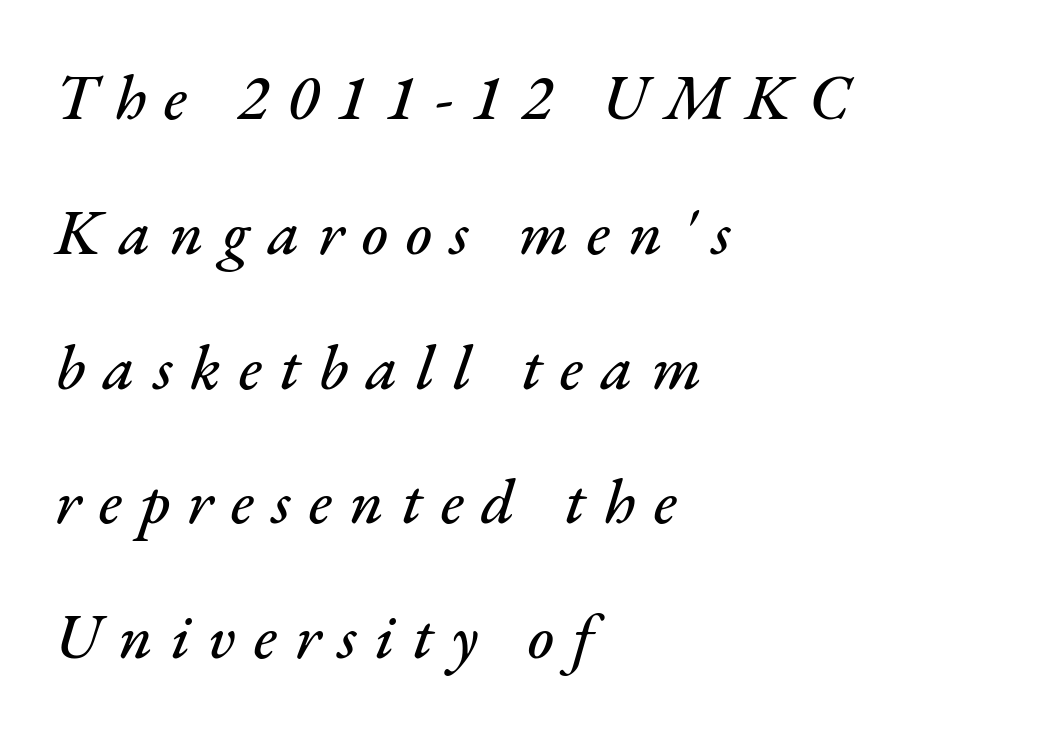
Q: Is the text italic (slanted)? A: Yes, it leans right by about 17 degrees.
Q: Is the text underlined? A: No.
Q: How is the paragraph aligned? A: Left-aligned.
Q: Is the spacing between letters normal or unusually wide? A: Unusually wide.
Q: Is the spacing between lines tight, normal or loose? A: Loose.
Q: Width (condensed, normal, or wide)? A: Normal.
Q: Stroke contrast? A: Medium.
Q: x-height? A: Small.
Q: Monospaced? A: No.
